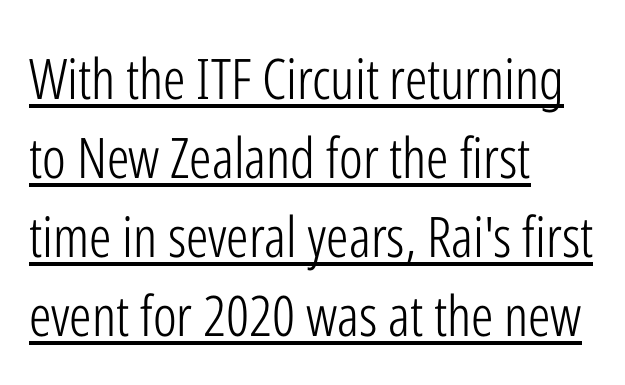
Q: Is the text bold? A: No.
Q: Is the text italic (slanted)? A: No, it is upright.
Q: Is the typeface a serif or a sans-serif typeface? A: Sans-serif.
Q: Is the text underlined? A: Yes.
Q: How is the paragraph aligned? A: Left-aligned.
Q: Is the spacing between letters normal or unusually wide? A: Normal.
Q: Is the spacing between lines tight, normal or loose? A: Normal.
Q: Width (condensed, normal, or wide)? A: Condensed.
Q: Stroke contrast? A: Low.
Q: x-height? A: Medium.
Q: Monospaced? A: No.
